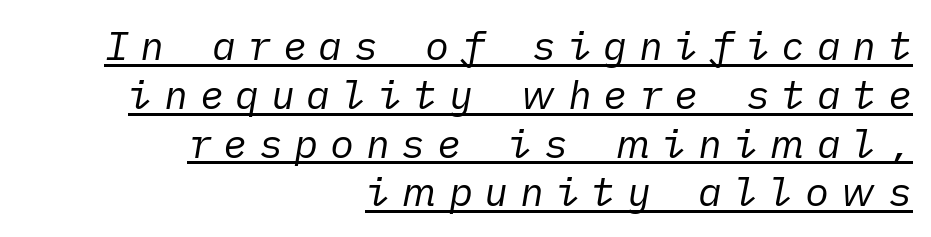
{"italic": "yes", "lean": "right", "slant_degrees": 10, "bold": "no", "weight": "regular", "width": "normal", "stroke_contrast": "low", "x_height": "medium", "underline": "yes", "align": "right", "line_spacing_ratio": 1.22, "letter_spacing": "wide", "letter_spacing_em": 0.29, "glyph_px": 40}
